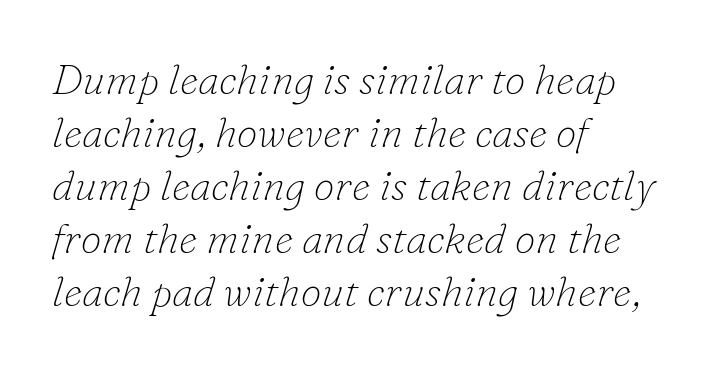
The passage shown stacks its lines at a standard gap. A typesetter would label this face a serif. The passage shown is not bold in any degree. Note the varied advance widths — an 'i' is clearly narrower than an 'm'.
